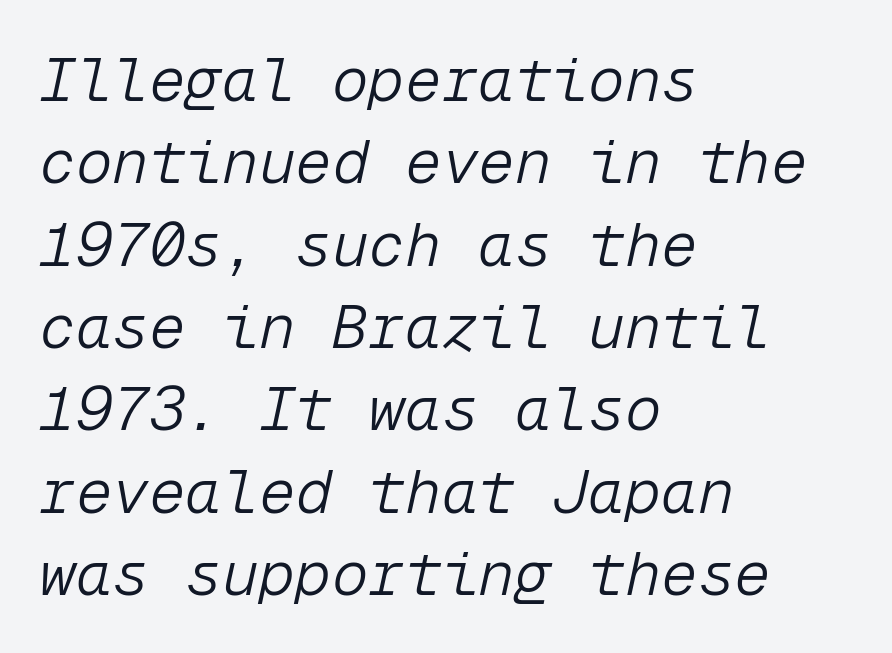
The image shows 61 px light type, italic (leaning right), monospaced; set left-aligned, normal line spacing (1.35x), normal letter spacing, not underlined; low stroke contrast and a medium x-height.
